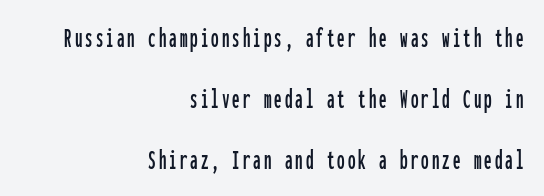
The face used here is a sans, in the tradition of grotesques and geometrics. Note the uniform advance width — an 'i' takes as much space as an 'm'. These lines stand farther apart than default settings would place them. The ragged edge is on the left, which tells us the setting is flush right. Nobody drew a line under any word here. Do the letters lean? They stand straight.
